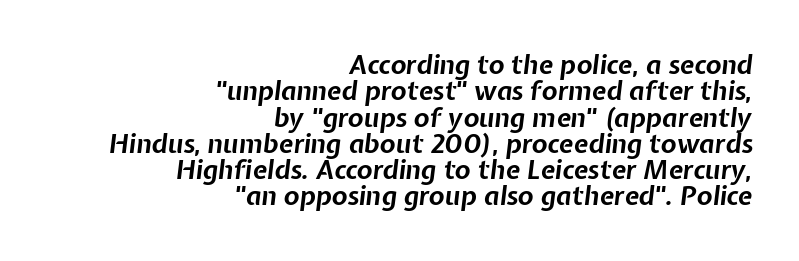
{"italic": "yes", "lean": "right", "slant_degrees": 7, "bold": "yes", "underline": "no", "align": "right", "line_spacing": "tight", "line_spacing_ratio": 1.01, "letter_spacing": "normal", "letter_spacing_em": 0.0, "glyph_px": 26}
